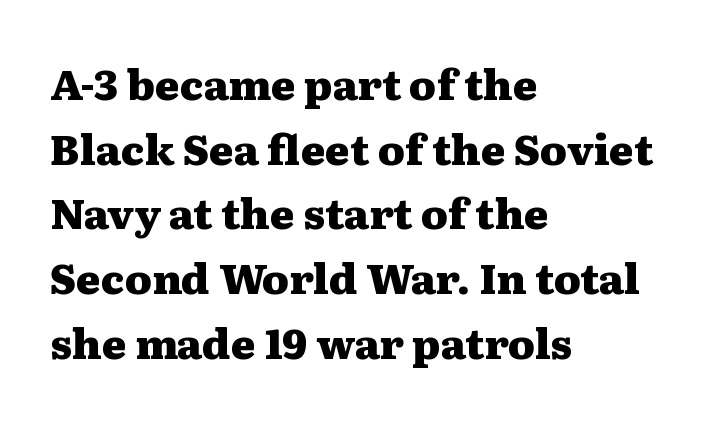
The image shows 42 px heavy, wide serif type, upright; set left-aligned, normal line spacing (1.54x), normal letter spacing, not underlined; medium stroke contrast and a medium x-height.
